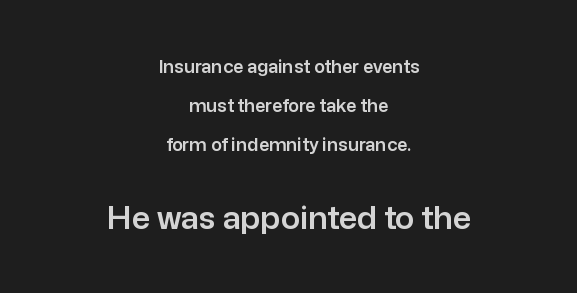
Q: Is the text italic (slanted)? A: No, it is upright.
Q: Is the typeface a serif or a sans-serif typeface? A: Sans-serif.
Q: Is the text underlined? A: No.
Q: How is the paragraph aligned? A: Centered.
Q: Is the spacing between letters normal or unusually wide? A: Normal.
Q: Is the spacing between lines tight, normal or loose? A: Loose.
Q: Which block of text is set in a larger size, the first (top) or the second (bottom)? A: The second (bottom) one.
Q: Width (condensed, normal, or wide)? A: Normal.
Q: Stroke contrast? A: Low.
Q: x-height? A: Medium.
Q: Monospaced? A: No.
